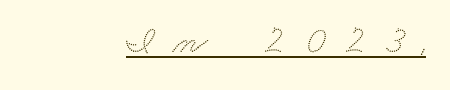
{"serif": "yes", "width": "wide", "stroke_contrast": "medium", "x_height": "small", "monospaced": "no", "underline": "yes", "align": "right", "letter_spacing": "wide", "letter_spacing_em": 0.46, "glyph_px": 40}
